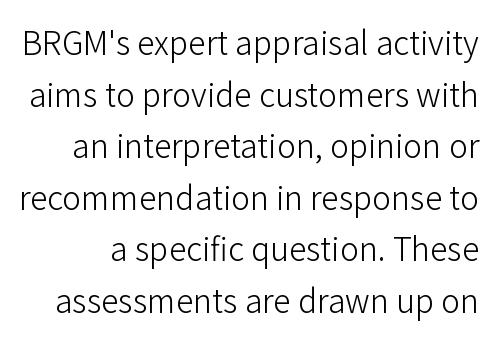
Q: Is the text bold? A: No.
Q: Is the text italic (slanted)? A: No, it is upright.
Q: Is the typeface a serif or a sans-serif typeface? A: Sans-serif.
Q: Is the text underlined? A: No.
Q: Is the spacing between letters normal or unusually wide? A: Normal.
Q: Is the spacing between lines tight, normal or loose? A: Normal.
Q: Width (condensed, normal, or wide)? A: Normal.
Q: Stroke contrast? A: Low.
Q: x-height? A: Medium.
Q: Monospaced? A: No.
